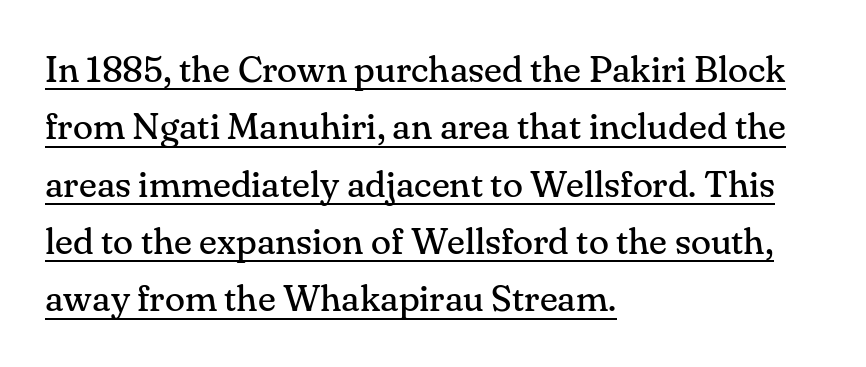
The lines are quadded left. You could not count columns in this text — the font is proportionally spaced. Serif or sans? Serif — the stroke terminals have little feet. The rows are spaced the way most documents space them.
